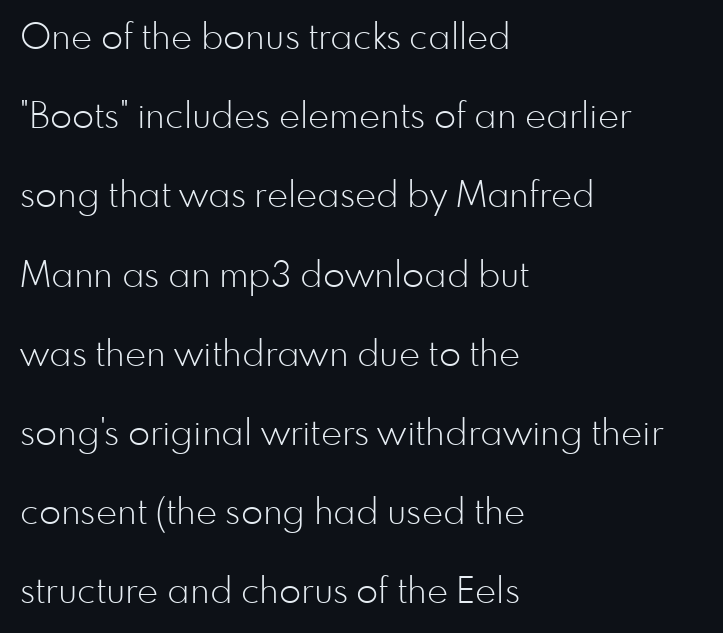
{"serif": "no", "italic": "no", "bold": "no", "weight": "light", "width": "normal", "stroke_contrast": "low", "x_height": "small", "monospaced": "no", "underline": "no", "align": "left", "line_spacing": "loose", "line_spacing_ratio": 2.2, "letter_spacing": "normal", "letter_spacing_em": 0.0, "glyph_px": 36}
